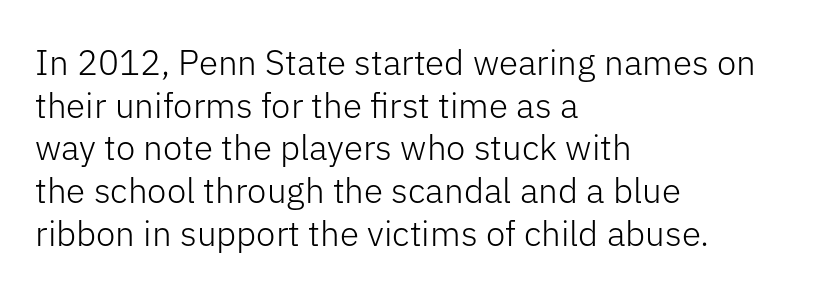
The image shows 35 px light sans-serif type, upright; set left-aligned, line spacing 1.22x, normal letter spacing, not underlined; low stroke contrast and a medium x-height.
